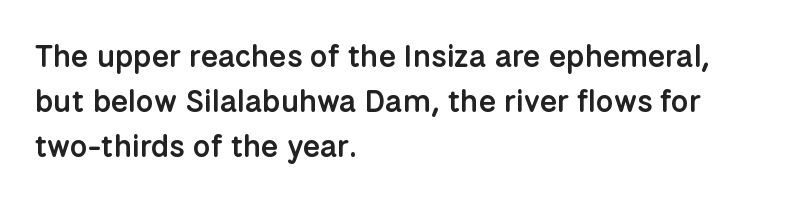
Q: Is the text bold? A: Semi-bold.
Q: Is the text italic (slanted)? A: No, it is upright.
Q: Is the typeface a serif or a sans-serif typeface? A: Sans-serif.
Q: Is the text underlined? A: No.
Q: How is the paragraph aligned? A: Left-aligned.
Q: Is the spacing between letters normal or unusually wide? A: Normal.
Q: Is the spacing between lines tight, normal or loose? A: Normal.
Q: Width (condensed, normal, or wide)? A: Normal.
Q: Stroke contrast? A: Low.
Q: x-height? A: Medium.
Q: Monospaced? A: No.
